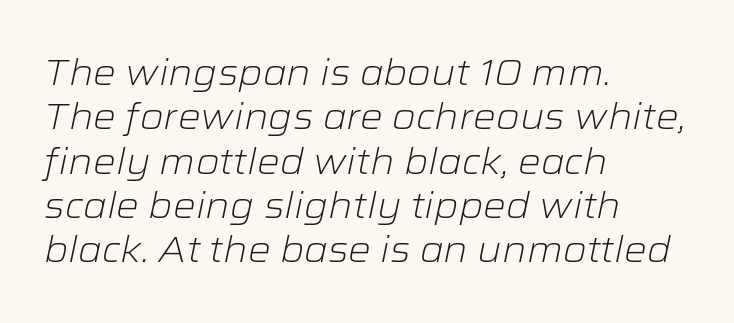
The zone under the glyphs is completely vacant. This is oblique type, the kind used for emphasis or titles. Tracking here is standard; glyphs follow each other at the usual distance. Heaviness? Minimal to ordinary, like unemphasized prose.
